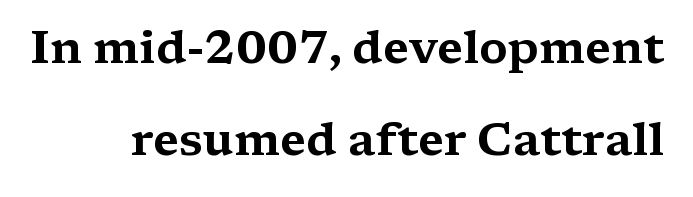
Unlike a clean sans, this face finishes its strokes with serifs. Only glyphs here, with clear space below each row. The face used here is proportionally spaced, like ordinary book or web type. Loosely led — the rows are spread out.
